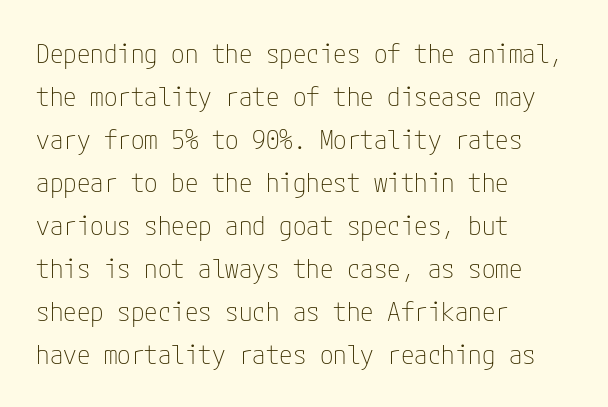
{"italic": "no", "bold": "no", "underline": "no", "align": "left", "line_spacing": "normal", "line_spacing_ratio": 1.59, "letter_spacing": "normal", "letter_spacing_em": 0.0, "glyph_px": 27}
